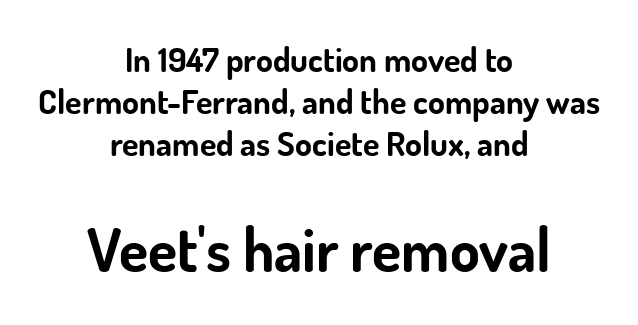
Character size in the trailing block exceeds that of the leading block. Every character sits straight up, as roman type does. The face used here is proportionally spaced, like ordinary book or web type. You'd pick this weight for a headline — it's a proper bold. Students, note that the glyphs here touch the page at normal intervals.
